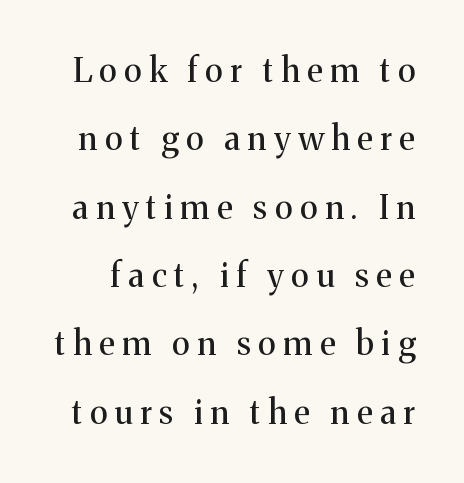
Does the lettering tilt? It doesn't — this is upright. Serif or sans? Serif — the stroke terminals have little feet. Spacing between characters has been opened up far beyond the box default. A typesetter would call this proportional, since set widths differ per character. Summary of weight: not heavy and not bold. Honestly, there is no underline to notice here at all.
